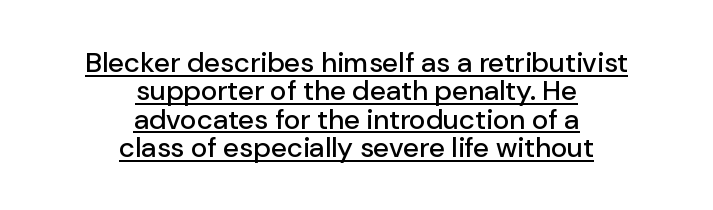
{"serif": "no", "italic": "no", "width": "normal", "stroke_contrast": "low", "x_height": "medium", "monospaced": "no", "underline": "yes", "align": "center", "line_spacing": "tight", "line_spacing_ratio": 1.01, "letter_spacing": "normal", "letter_spacing_em": 0.0, "glyph_px": 28}
